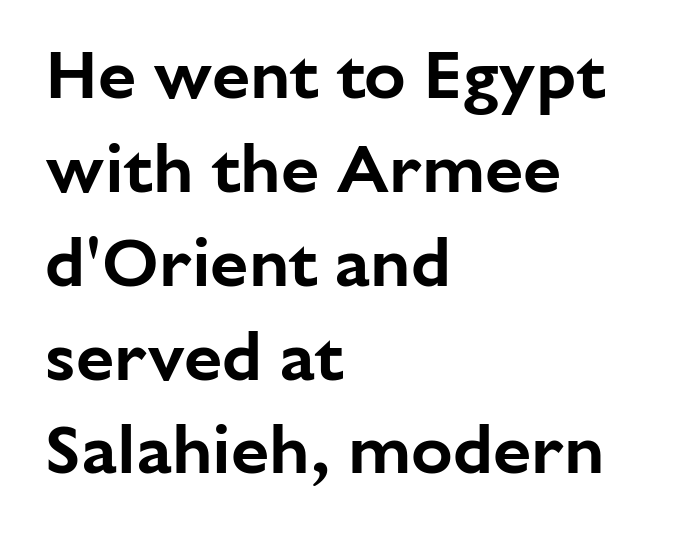
Q: Is the text italic (slanted)? A: No, it is upright.
Q: Is the typeface a serif or a sans-serif typeface? A: Sans-serif.
Q: Is the text underlined? A: No.
Q: How is the paragraph aligned? A: Left-aligned.
Q: Is the spacing between letters normal or unusually wide? A: Normal.
Q: Is the spacing between lines tight, normal or loose? A: Normal.
Q: Width (condensed, normal, or wide)? A: Normal.
Q: Stroke contrast? A: Low.
Q: x-height? A: Medium.
Q: Monospaced? A: No.
